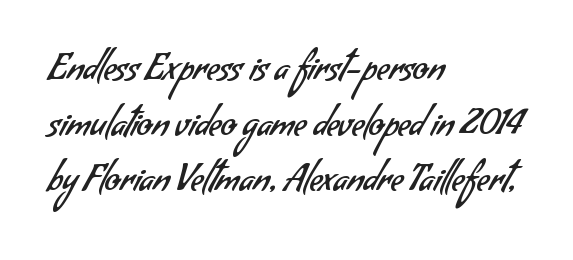
The glyphs are unaccompanied by any horizontal stroke below them. The letters advance in unequal steps, a hallmark of proportional type. Interline gaps are of average width in this sample. Stems and bowls with no extra thickness — not bold. The letters carry no serifs — their stems end cleanly without finishing strokes.
